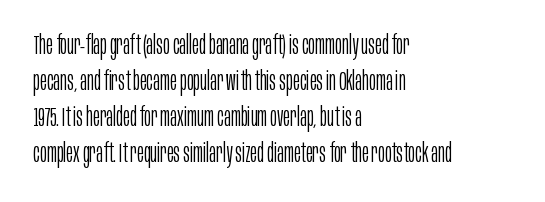
The characters are drawn with everyday or finer stroke widths. Line beginnings align vertically; line endings do not. Rule under the text: the space is simply empty. Words appear dense and cohesive because spacing is normal. Whoever set this chose a conventional vertical rhythm. Rendered with straight, roman letterforms.
